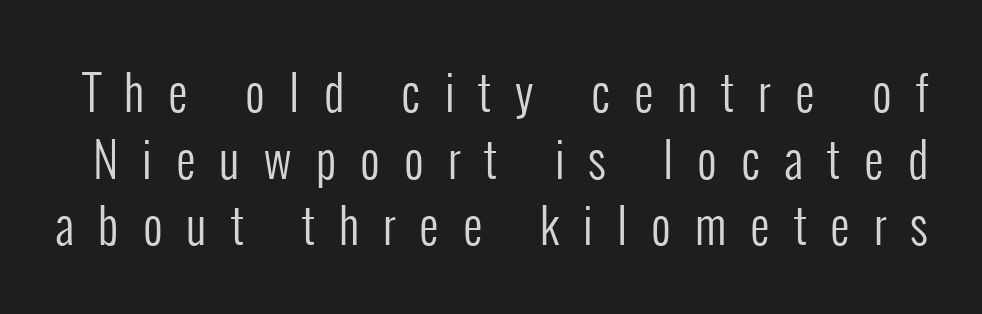
Q: Is the text bold? A: No.
Q: Is the text italic (slanted)? A: No, it is upright.
Q: Is the typeface a serif or a sans-serif typeface? A: Sans-serif.
Q: Is the text underlined? A: No.
Q: Is the spacing between letters normal or unusually wide? A: Unusually wide.
Q: Is the spacing between lines tight, normal or loose? A: Normal.
Q: Width (condensed, normal, or wide)? A: Condensed.
Q: Stroke contrast? A: Low.
Q: x-height? A: Medium.
Q: Monospaced? A: No.
